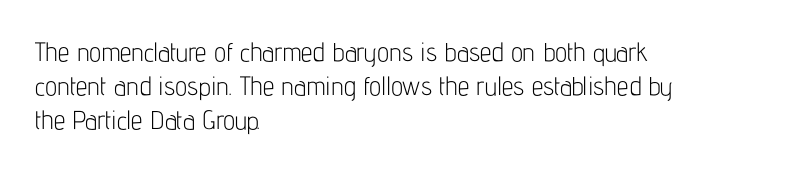
{"italic": "no", "bold": "no", "underline": "no", "align": "left", "line_spacing": "normal", "line_spacing_ratio": 1.31, "letter_spacing": "normal", "letter_spacing_em": 0.0, "glyph_px": 26}
